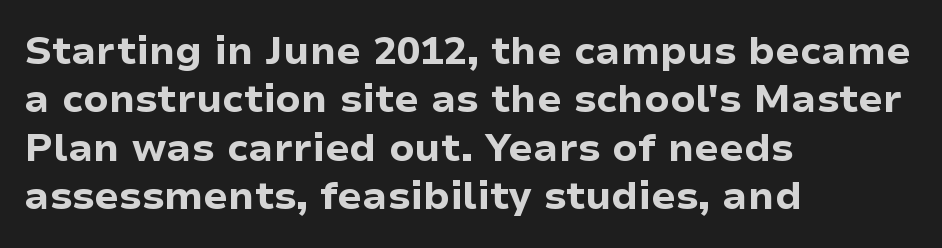
The gap between lines stays unmarked. Nothing unusual about the tracking: characters are spaced as the font intends. Looks like regular typesetting: each glyph gets only the width it needs. In terms of letterform style, serifs are entirely absent.
